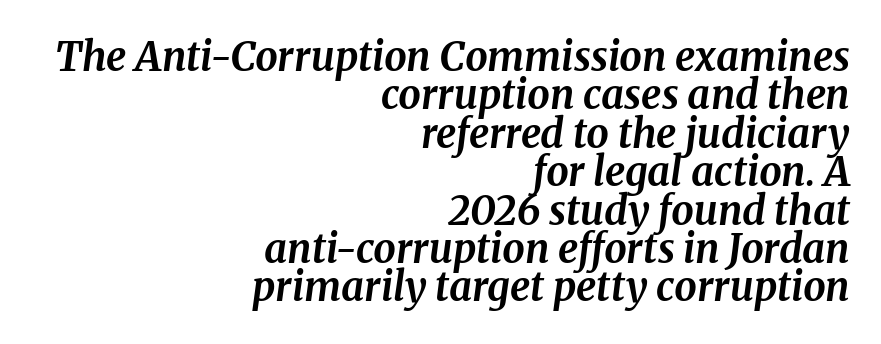
There's an unmistakable incline to the writing here. Short note: letters normally spaced. The strokes are fattened all the way to bold. Short and long lines alike share a common ending point at right. Horizontal bands of white between lines are thin slivers.
